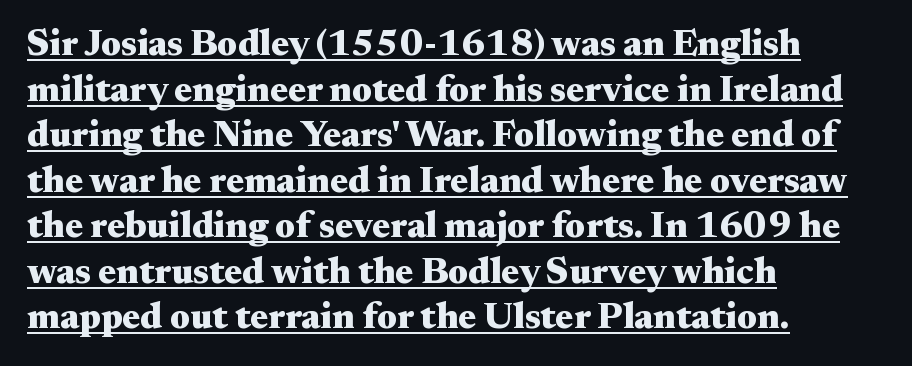
{"serif": "yes", "italic": "no", "bold": "yes", "weight": "heavy", "width": "wide", "stroke_contrast": "medium", "x_height": "small", "monospaced": "no", "underline": "yes", "align": "left", "line_spacing_ratio": 1.23, "letter_spacing": "normal", "letter_spacing_em": 0.0, "glyph_px": 37}
